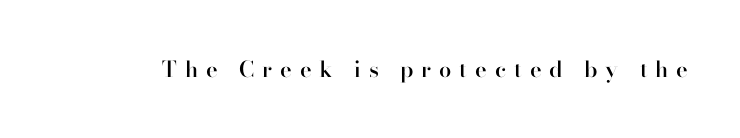
{"italic": "no", "bold": "semi", "underline": "no", "letter_spacing": "wide", "letter_spacing_em": 0.36, "glyph_px": 22}
